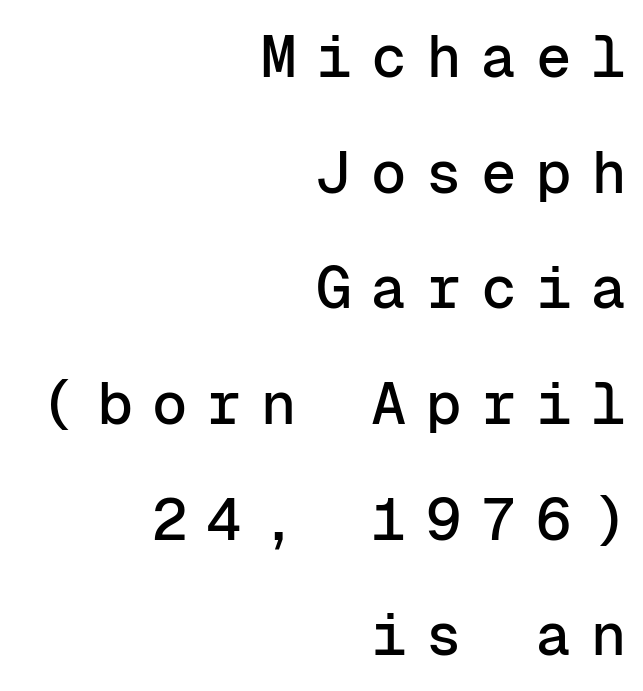
The image shows 59 px sans-serif type, upright, monospaced; set right-aligned, loose line spacing (1.96x), unusually wide letter spacing (+0.33 em), not underlined; low stroke contrast and a medium x-height.
